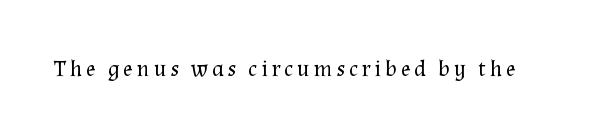
{"italic": "no", "bold": "no", "underline": "no", "glyph_px": 23}
